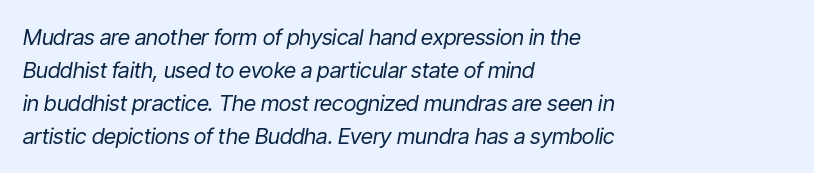
One glance says typical: line gaps are just what's usual. Is this a heavy cut? Hardly; it is regular or lighter. Observe the lean: these are italic letterforms. Underline: absent.
